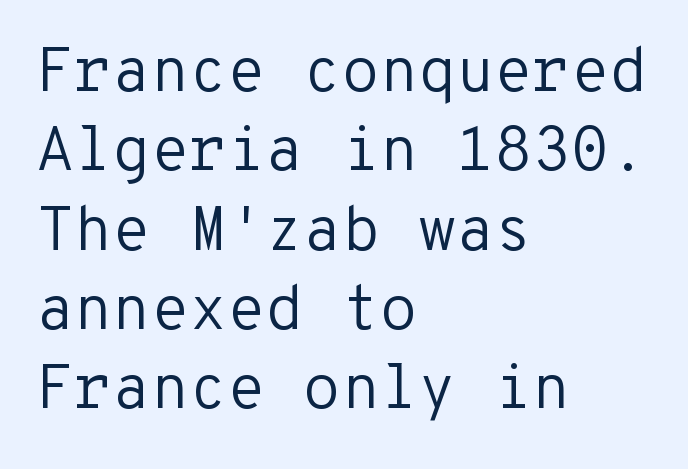
Q: Is the text bold? A: No.
Q: Is the text italic (slanted)? A: No, it is upright.
Q: Is the typeface a serif or a sans-serif typeface? A: Sans-serif.
Q: Is the text underlined? A: No.
Q: How is the paragraph aligned? A: Left-aligned.
Q: Is the spacing between letters normal or unusually wide? A: Normal.
Q: Is the spacing between lines tight, normal or loose? A: Normal.
Q: Width (condensed, normal, or wide)? A: Normal.
Q: Stroke contrast? A: Low.
Q: x-height? A: Medium.
Q: Monospaced? A: Yes.
